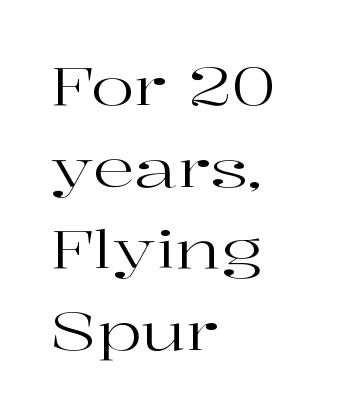
Q: Is the text bold? A: No.
Q: Is the text italic (slanted)? A: No, it is upright.
Q: Is the typeface a serif or a sans-serif typeface? A: Serif.
Q: Is the text underlined? A: No.
Q: How is the paragraph aligned? A: Left-aligned.
Q: Is the spacing between letters normal or unusually wide? A: Normal.
Q: Is the spacing between lines tight, normal or loose? A: Normal.
Q: Width (condensed, normal, or wide)? A: Wide.
Q: Stroke contrast? A: High.
Q: x-height? A: Medium.
Q: Monospaced? A: No.
